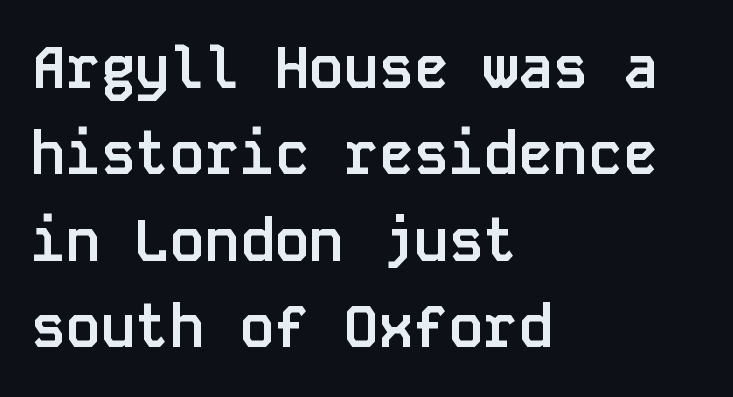
Italic? Not at all — the glyphs are vertical. If you measured baseline to baseline, you'd find a middling distance. The designer went with a sans here, leaving each stem footless. Is this a fixed-width face? Yes — each glyph sits in an identical cell. Leftover space on each line is placed entirely after the last word. Descender tails drop into unmarked territory.
